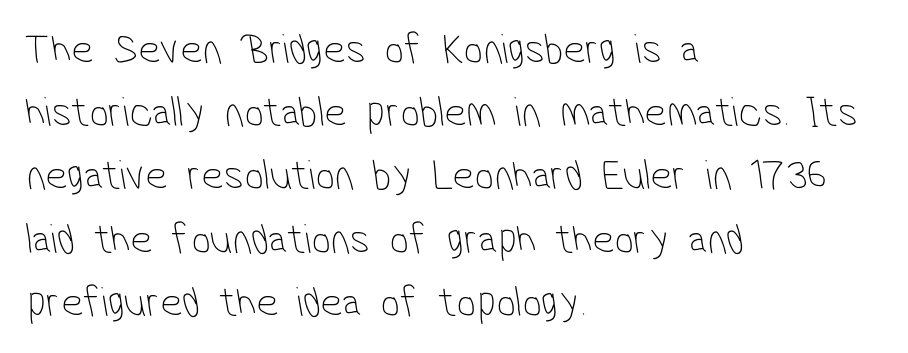
{"serif": "no", "bold": "no", "weight": "thin", "width": "condensed", "stroke_contrast": "low", "x_height": "medium", "monospaced": "no", "underline": "no", "align": "left", "line_spacing": "normal", "line_spacing_ratio": 1.47, "letter_spacing": "normal", "letter_spacing_em": 0.0, "glyph_px": 43}
